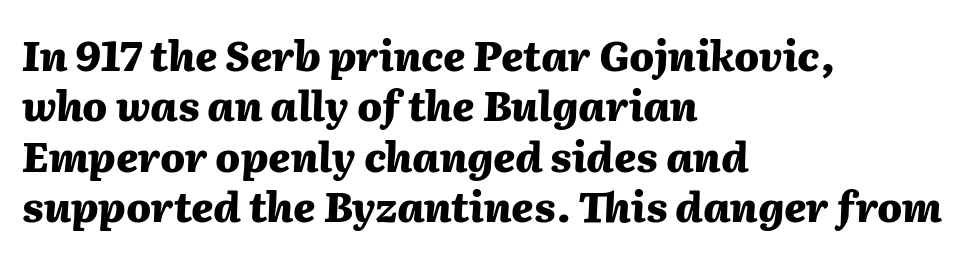
Weight check: bold — yes, fully. Words float on clear page, feet unadorned. A typesetter would mark this as italic. These lines stack with their left ends in a neat column. Default kerning and tracking; the words read as compact shapes. A typesetter would call this proportional, since set widths differ per character.
